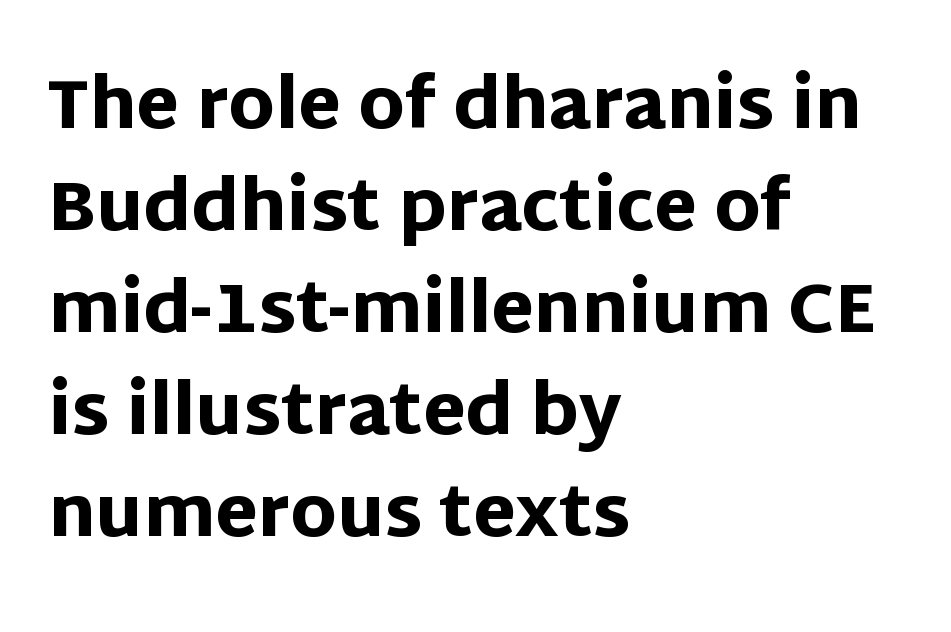
{"serif": "no", "italic": "no", "bold": "yes", "weight": "heavy", "width": "normal", "stroke_contrast": "low", "x_height": "large", "monospaced": "no", "underline": "no", "align": "left", "line_spacing": "normal", "line_spacing_ratio": 1.48, "letter_spacing": "normal", "letter_spacing_em": 0.0, "glyph_px": 69}
